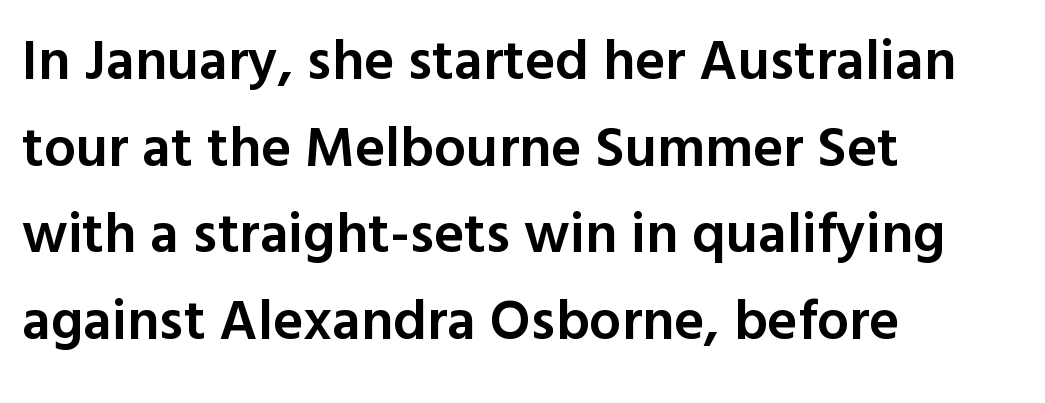
{"serif": "no", "italic": "no", "bold": "semi", "weight": "semibold", "width": "normal", "x_height": "medium", "monospaced": "no", "underline": "no", "align": "left", "line_spacing": "normal", "line_spacing_ratio": 1.52, "letter_spacing": "normal", "letter_spacing_em": 0.0, "glyph_px": 57}
